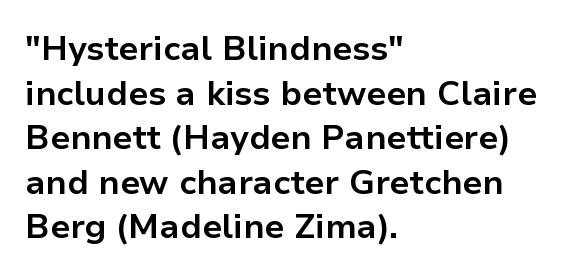
{"serif": "no", "italic": "no", "bold": "yes", "weight": "bold", "width": "normal", "stroke_contrast": "low", "x_height": "medium", "monospaced": "no", "underline": "no", "align": "left", "line_spacing": "normal", "line_spacing_ratio": 1.31, "letter_spacing": "normal", "letter_spacing_em": 0.0, "glyph_px": 34}
